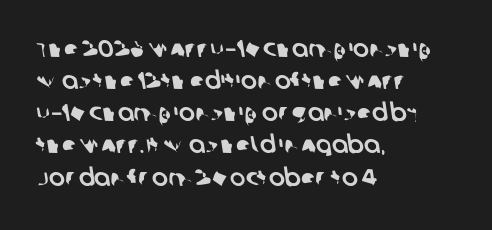
The image shows 24 px text type; set left-aligned, normal line spacing (1.34x), normal letter spacing, not underlined.
